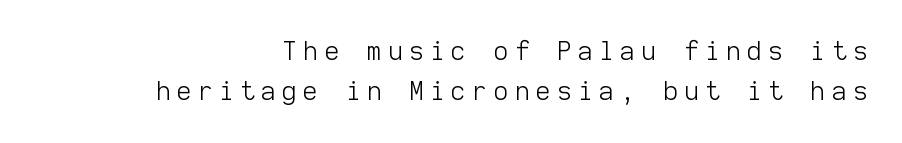
Q: Is the text bold? A: No.
Q: Is the text italic (slanted)? A: No, it is upright.
Q: Is the text underlined? A: No.
Q: Is the spacing between letters normal or unusually wide? A: Unusually wide.
Q: Is the spacing between lines tight, normal or loose? A: Normal.
